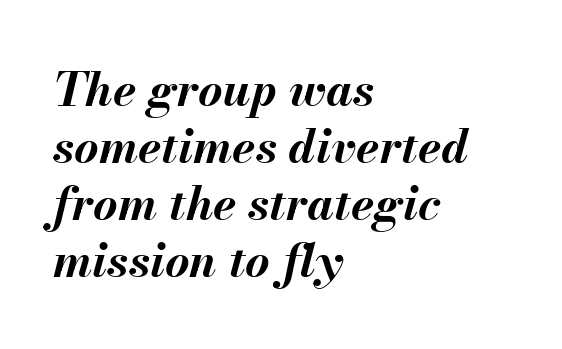
The image shows 47 px bold type, italic (leaning right); set left-aligned, line spacing 1.21x, normal letter spacing, not underlined; medium stroke contrast and a small x-height.
